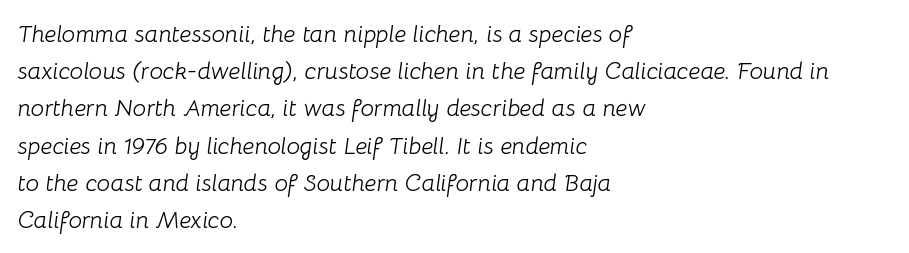
{"italic": "yes", "lean": "right", "slant_degrees": 8, "bold": "no", "underline": "no", "align": "left", "line_spacing": "normal", "line_spacing_ratio": 1.55, "letter_spacing": "normal", "letter_spacing_em": 0.0, "glyph_px": 24}
